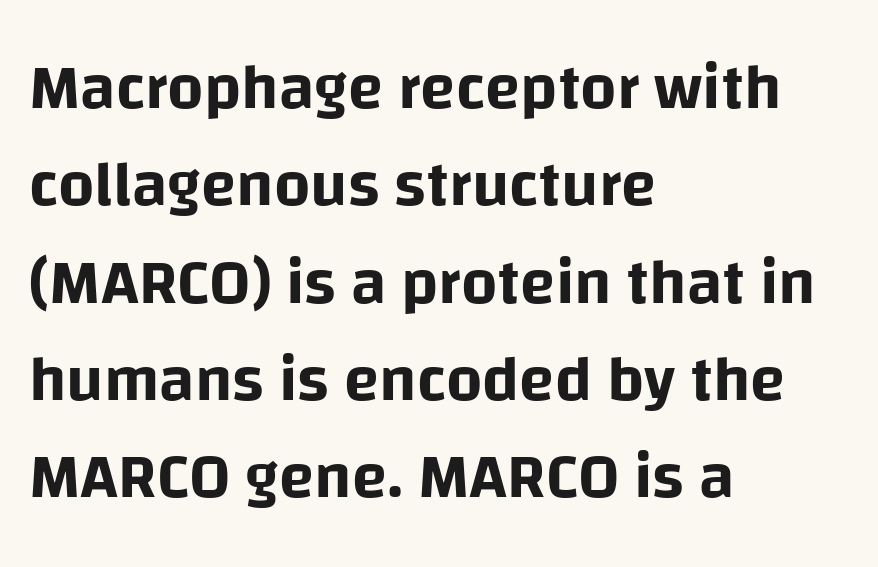
The image shows 64 px sans-serif type, upright; set left-aligned, normal line spacing (1.52x), normal letter spacing, not underlined; low stroke contrast and a large x-height.
